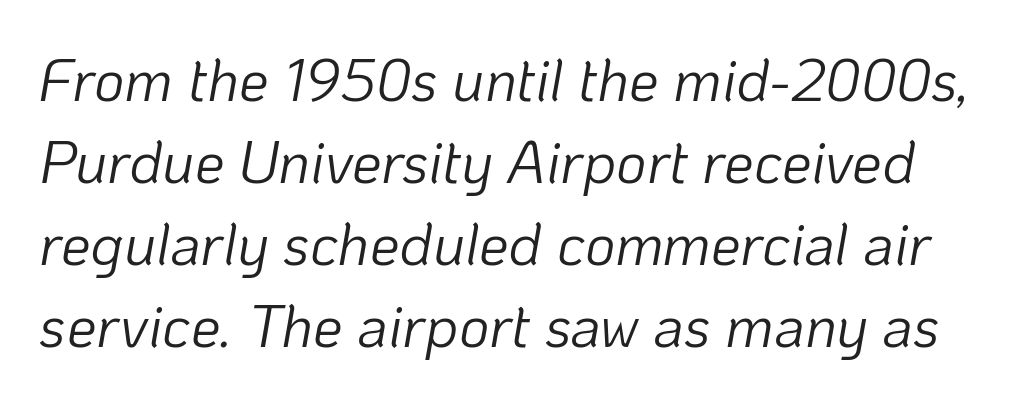
Do the characters align in a grid? No, the font is proportional. The gap between lines stays unmarked. This reads as an unemphasized weight, regular at the heaviest. Look at the tracking — it's just the regular setting, nothing added. This is oblique type, the kind used for emphasis or titles. One glance says typical: line gaps are just what's usual.
